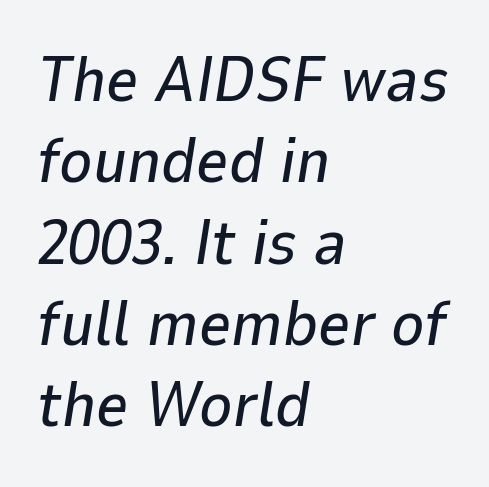
Words appear dense and cohesive because spacing is normal. Every row of glyphs begins at an identical x-position on the left. The face used here is proportionally spaced, like ordinary book or web type. Leading: standard. The specimen reads as italic at a glance.
